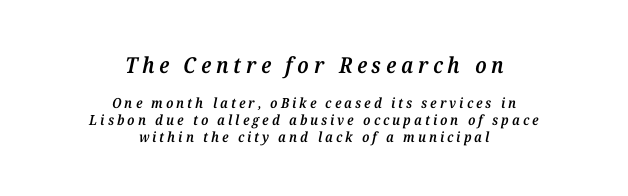
The image shows 22 px text type, italic (leaning right); set centered, line spacing 1.2x, unusually wide letter spacing (+0.22 em), not underlined; the first (top) block is 1.57x larger.
